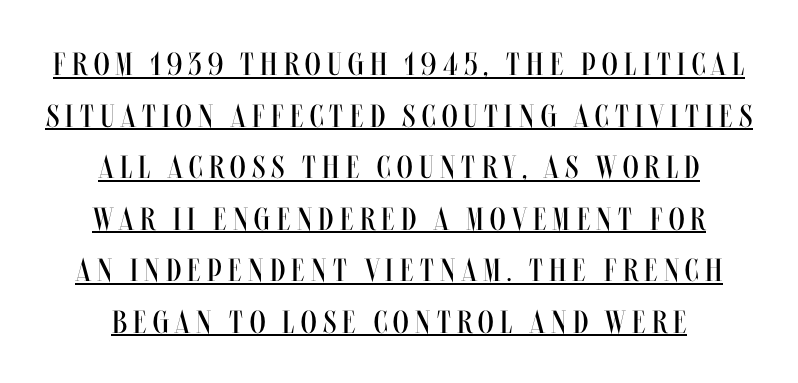
{"italic": "no", "bold": "no", "weight": "regular", "width": "condensed", "stroke_contrast": "medium", "x_height": "large", "monospaced": "no", "underline": "yes", "align": "center", "line_spacing": "normal", "line_spacing_ratio": 1.61, "letter_spacing": "wide", "letter_spacing_em": 0.2, "glyph_px": 32}
